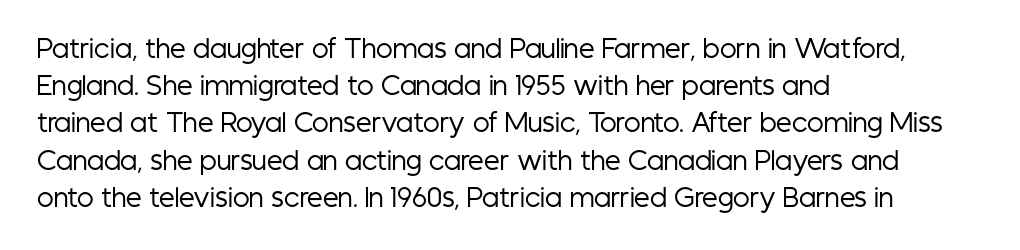
{"italic": "no", "bold": "no", "underline": "no", "align": "left", "line_spacing": "normal", "line_spacing_ratio": 1.49, "letter_spacing": "normal", "letter_spacing_em": 0.0, "glyph_px": 25}
